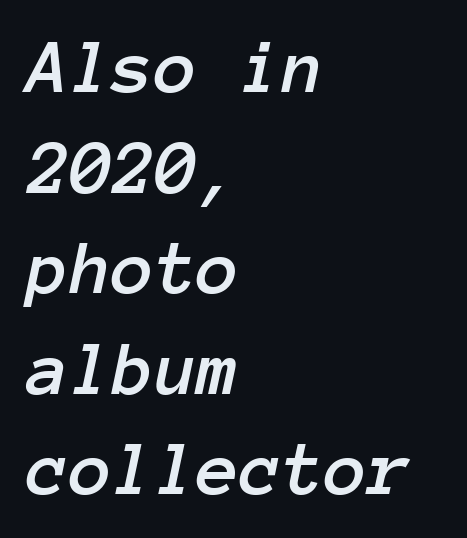
Q: Is the text italic (slanted)? A: Yes, it leans right by about 12 degrees.
Q: Is the text underlined? A: No.
Q: How is the paragraph aligned? A: Left-aligned.
Q: Is the spacing between letters normal or unusually wide? A: Normal.
Q: Is the spacing between lines tight, normal or loose? A: Normal.
Q: Width (condensed, normal, or wide)? A: Normal.
Q: Stroke contrast? A: Low.
Q: x-height? A: Medium.
Q: Monospaced? A: Yes.
